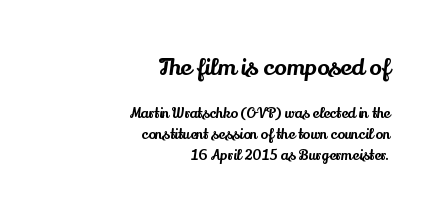
The image shows 23 px text type; set right-aligned, normal line spacing (1.48x), normal letter spacing, not underlined; the first (top) block is 1.64x larger.
